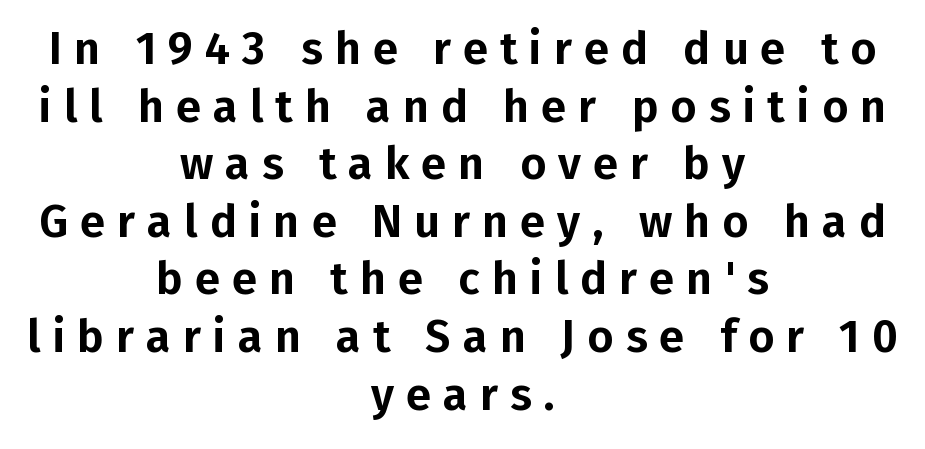
The image shows 45 px sans-serif type, upright; set centered, normal line spacing (1.28x), unusually wide letter spacing (+0.27 em), not underlined; low stroke contrast and a medium x-height.
